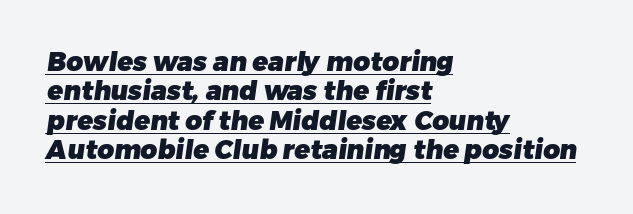
The image shows 26 px bold type; set left-aligned, tight line spacing (1.13x), normal letter spacing, underlined.
